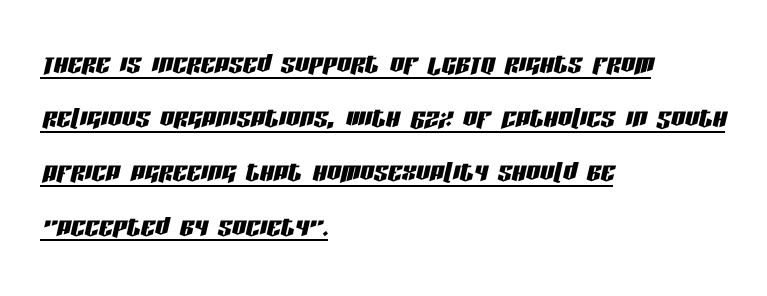
Q: Is the text italic (slanted)? A: Yes, it leans right by about 13 degrees.
Q: Is the text underlined? A: Yes.
Q: How is the paragraph aligned? A: Left-aligned.
Q: Is the spacing between letters normal or unusually wide? A: Normal.
Q: Is the spacing between lines tight, normal or loose? A: Normal.
Q: Width (condensed, normal, or wide)? A: Condensed.
Q: Stroke contrast? A: Low.
Q: x-height? A: Large.
Q: Monospaced? A: No.
